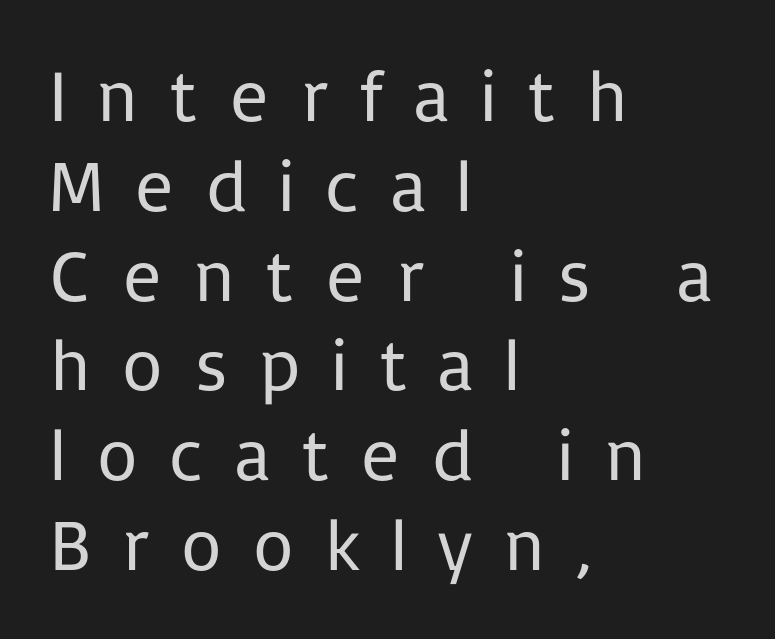
The image shows 73 px regular-weight sans-serif type, upright; set left-aligned, line spacing 1.23x, unusually wide letter spacing (+0.4 em), not underlined; low stroke contrast and a medium x-height.
